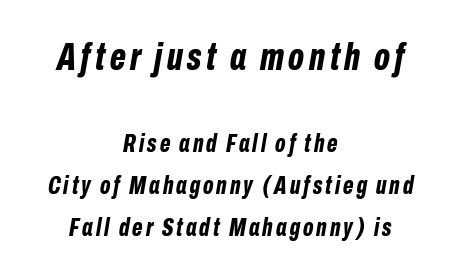
The image shows 38 px bold, condensed type, italic (leaning right); set centered, normal line spacing (1.68x), not underlined; the first (top) block is 1.52x larger; low stroke contrast and a medium x-height.
